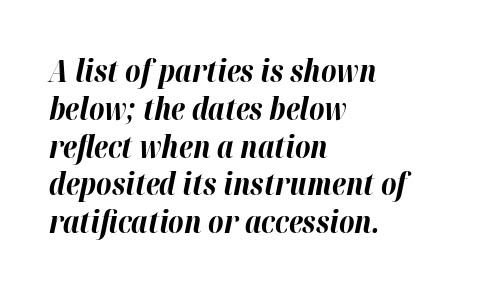
The image shows 30 px bold type, italic (leaning right); set left-aligned, normal line spacing (1.26x), normal letter spacing, not underlined; high stroke contrast and a medium x-height.
